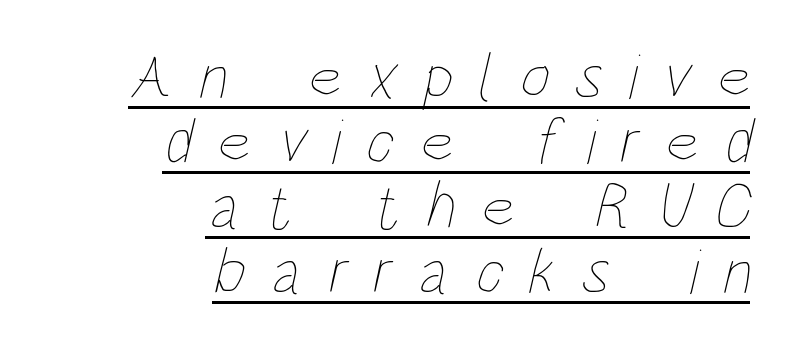
Q: Is the text bold? A: No.
Q: Is the text underlined? A: Yes.
Q: How is the paragraph aligned? A: Right-aligned.
Q: Is the spacing between letters normal or unusually wide? A: Unusually wide.
Q: Is the spacing between lines tight, normal or loose? A: Tight.
Q: Width (condensed, normal, or wide)? A: Condensed.
Q: Stroke contrast? A: Low.
Q: x-height? A: Large.
Q: Monospaced? A: No.
